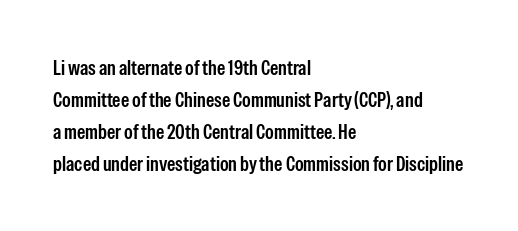
Q: Is the text bold? A: Semi-bold.
Q: Is the text italic (slanted)? A: No, it is upright.
Q: Is the text underlined? A: No.
Q: How is the paragraph aligned? A: Left-aligned.
Q: Is the spacing between letters normal or unusually wide? A: Normal.
Q: Is the spacing between lines tight, normal or loose? A: Normal.
